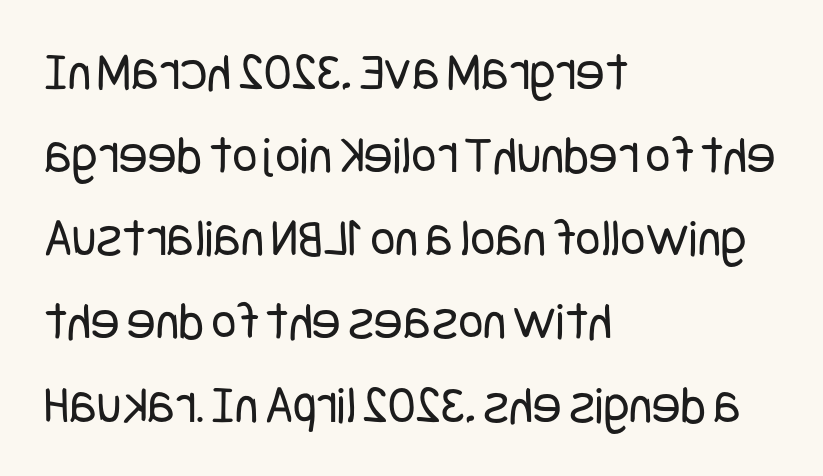
{"serif": "no", "italic": "no", "bold": "no", "weight": "regular", "width": "condensed", "stroke_contrast": "low", "x_height": "large", "underline": "no", "align": "left", "line_spacing": "normal", "line_spacing_ratio": 1.54, "letter_spacing": "normal", "letter_spacing_em": 0.0, "glyph_px": 54}
